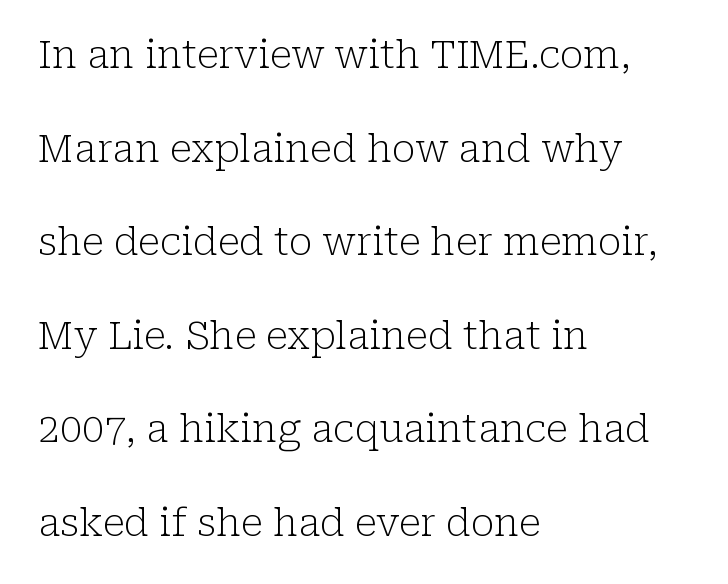
The image shows 39 px light serif type, upright; set left-aligned, loose line spacing (2.4x), normal letter spacing, not underlined; low stroke contrast and a medium x-height.
